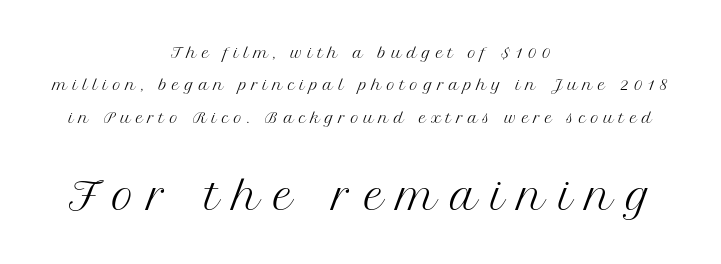
The image shows 38 px regular-weight type; set centered, loose line spacing (2.32x), unusually wide letter spacing (+0.35 em), not underlined; the second (bottom) block is 2.71x larger; medium stroke contrast and a medium x-height.
